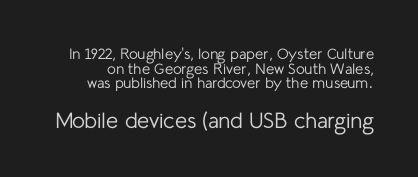
The image shows 22 px text type, upright; set tight line spacing (0.98x), normal letter spacing, not underlined; the second (bottom) block is 1.47x larger.
